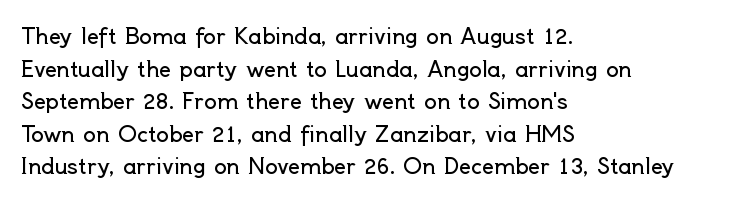
The axis of the letterforms is exactly vertical. Here the glyphs are tracked normally, forming tight word shapes. Descenders hang freely into open space. Line beginnings align vertically; line endings do not. The rows are spaced the way most documents space them.
